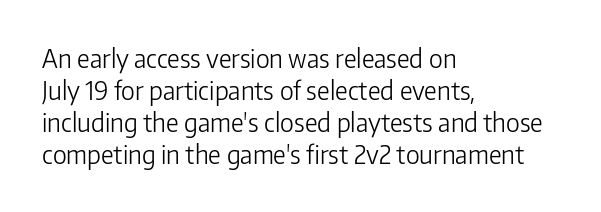
{"italic": "no", "bold": "no", "underline": "no", "align": "left", "line_spacing": "normal", "line_spacing_ratio": 1.28, "letter_spacing": "normal", "letter_spacing_em": 0.0, "glyph_px": 25}
